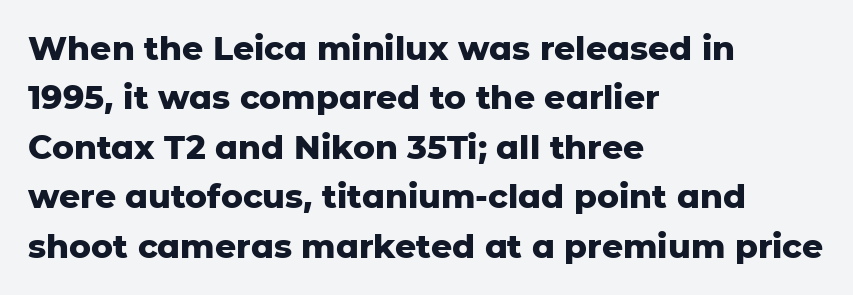
The image shows 33 px heavy sans-serif type, upright; set left-aligned, normal line spacing (1.5x), normal letter spacing, not underlined; low stroke contrast and a medium x-height.
